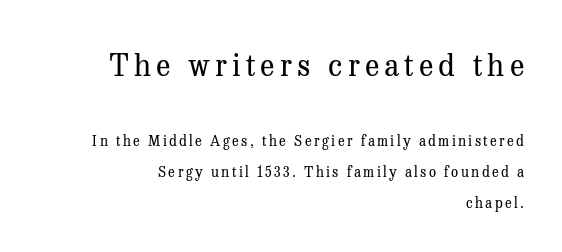
Q: Is the text bold? A: No.
Q: Is the text italic (slanted)? A: No, it is upright.
Q: Is the typeface a serif or a sans-serif typeface? A: Serif.
Q: Is the text underlined? A: No.
Q: How is the paragraph aligned? A: Right-aligned.
Q: Is the spacing between lines tight, normal or loose? A: Loose.
Q: Which block of text is set in a larger size, the first (top) or the second (bottom)? A: The first (top) one.
Q: Width (condensed, normal, or wide)? A: Normal.
Q: Stroke contrast? A: Medium.
Q: x-height? A: Medium.
Q: Monospaced? A: No.
